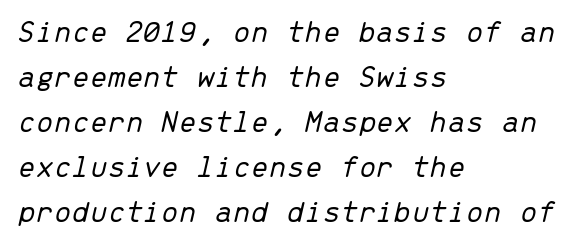
{"italic": "yes", "lean": "right", "slant_degrees": 13, "bold": "no", "weight": "light", "width": "normal", "stroke_contrast": "low", "x_height": "medium", "monospaced": "yes", "underline": "no", "align": "left", "line_spacing": "normal", "line_spacing_ratio": 1.41, "letter_spacing": "normal", "letter_spacing_em": 0.0, "glyph_px": 32}
